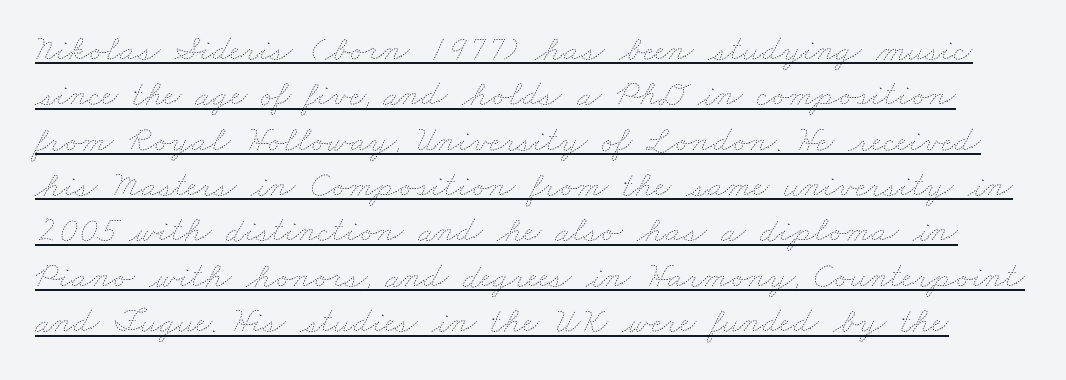
{"bold": "no", "weight": "thin", "width": "wide", "stroke_contrast": "low", "x_height": "small", "monospaced": "no", "underline": "yes", "line_spacing": "normal", "line_spacing_ratio": 1.26, "letter_spacing": "normal", "letter_spacing_em": 0.0, "glyph_px": 36}
